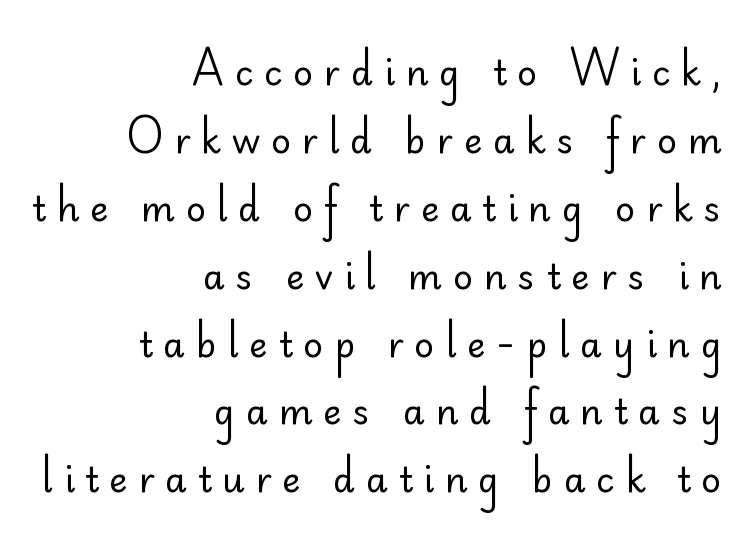
The image shows 35 px regular-weight sans-serif type, upright; set right-aligned, loose line spacing (1.94x), unusually wide letter spacing (+0.31 em), not underlined; low stroke contrast and a small x-height.
